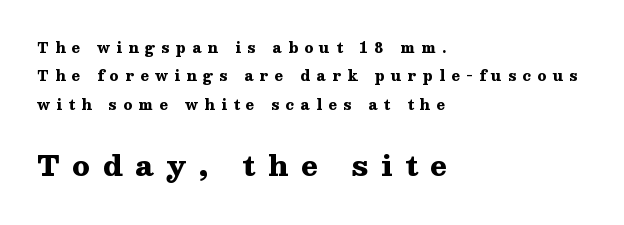
Q: Is the text bold? A: Yes.
Q: Is the text italic (slanted)? A: No, it is upright.
Q: Is the typeface a serif or a sans-serif typeface? A: Serif.
Q: Is the text underlined? A: No.
Q: How is the paragraph aligned? A: Left-aligned.
Q: Is the spacing between letters normal or unusually wide? A: Unusually wide.
Q: Is the spacing between lines tight, normal or loose? A: Loose.
Q: Which block of text is set in a larger size, the first (top) or the second (bottom)? A: The second (bottom) one.
Q: Width (condensed, normal, or wide)? A: Wide.
Q: Stroke contrast? A: Medium.
Q: x-height? A: Medium.
Q: Monospaced? A: No.
